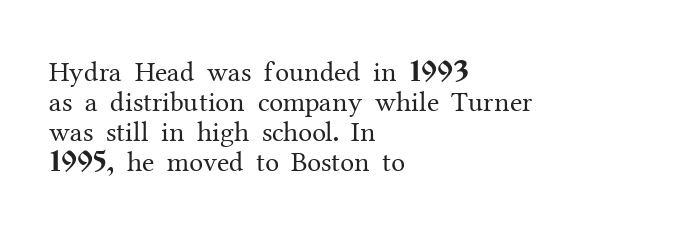
Q: Is the text bold? A: No.
Q: Is the text italic (slanted)? A: No, it is upright.
Q: Is the typeface a serif or a sans-serif typeface? A: Serif.
Q: Is the text underlined? A: No.
Q: How is the paragraph aligned? A: Left-aligned.
Q: Is the spacing between letters normal or unusually wide? A: Normal.
Q: Is the spacing between lines tight, normal or loose? A: Tight.
Q: Width (condensed, normal, or wide)? A: Normal.
Q: Stroke contrast? A: Medium.
Q: x-height? A: Medium.
Q: Monospaced? A: No.
